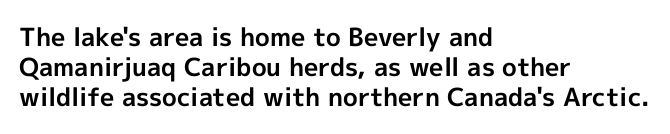
The image shows 25 px bold type, upright; set left-aligned, line spacing 1.21x, normal letter spacing, not underlined.
